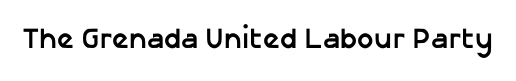
The image shows 29 px semibold sans-serif type, upright; set normal letter spacing, not underlined; low stroke contrast and a medium x-height.
